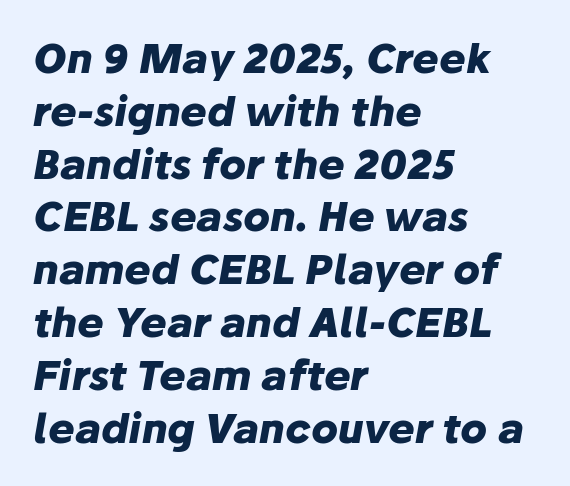
Q: Is the text bold? A: Yes.
Q: Is the text italic (slanted)? A: Yes, it leans right by about 10 degrees.
Q: Is the text underlined? A: No.
Q: How is the paragraph aligned? A: Left-aligned.
Q: Is the spacing between letters normal or unusually wide? A: Normal.
Q: Is the spacing between lines tight, normal or loose? A: Normal.
Q: Width (condensed, normal, or wide)? A: Normal.
Q: Stroke contrast? A: Low.
Q: x-height? A: Medium.
Q: Monospaced? A: No.
